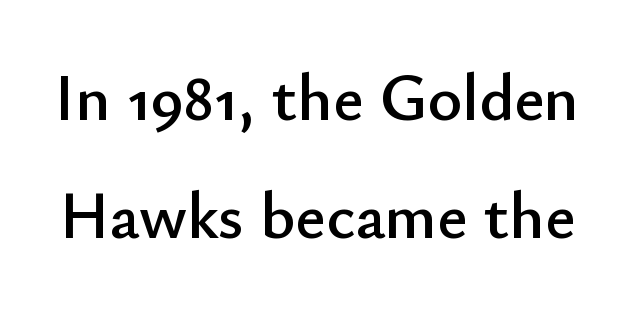
The image shows 66 px sans-serif type, upright; set line spacing 1.79x, normal letter spacing, not underlined; low stroke contrast and a small x-height.
